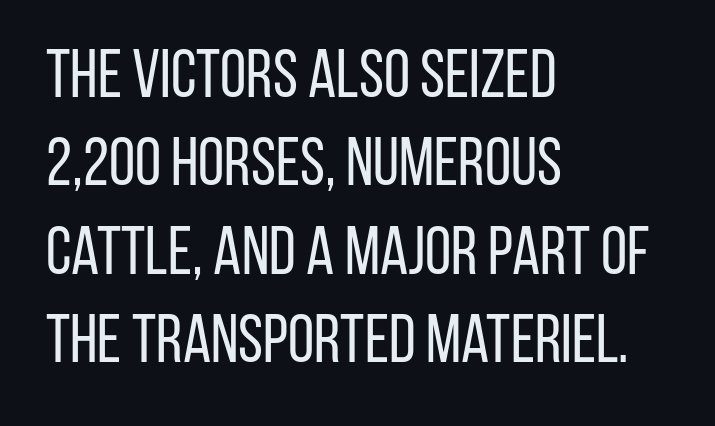
The image shows 67 px regular-weight, condensed sans-serif type, upright; set left-aligned, normal line spacing (1.32x), normal letter spacing, not underlined; low stroke contrast and a large x-height.
